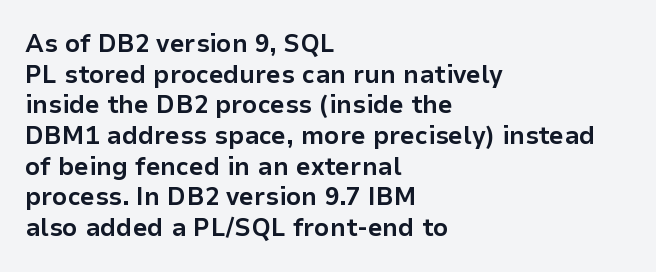
Q: Is the text bold? A: Yes.
Q: Is the text italic (slanted)? A: No, it is upright.
Q: Is the text underlined? A: No.
Q: How is the paragraph aligned? A: Left-aligned.
Q: Is the spacing between letters normal or unusually wide? A: Normal.
